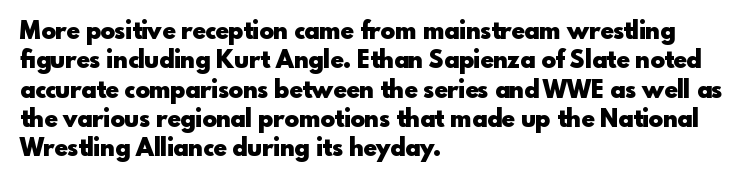
The image shows 24 px bold type, upright; set left-aligned, line spacing 1.22x, normal letter spacing, not underlined.
